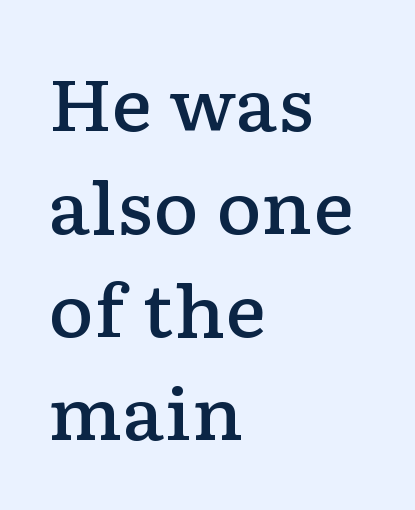
This rendering employs a face with finishing strokes, i.e., a serif. The space directly below the letters is spotless. Character widths vary here, with narrow letters taking less room than wide ones. What's the leading like? Ordinary, nothing unusual.
